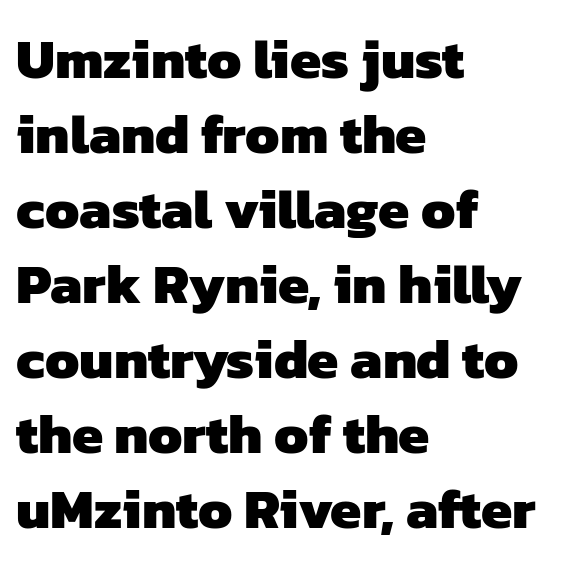
The image shows 56 px heavy sans-serif type; set left-aligned, normal line spacing (1.34x), normal letter spacing, not underlined; low stroke contrast and a medium x-height.
